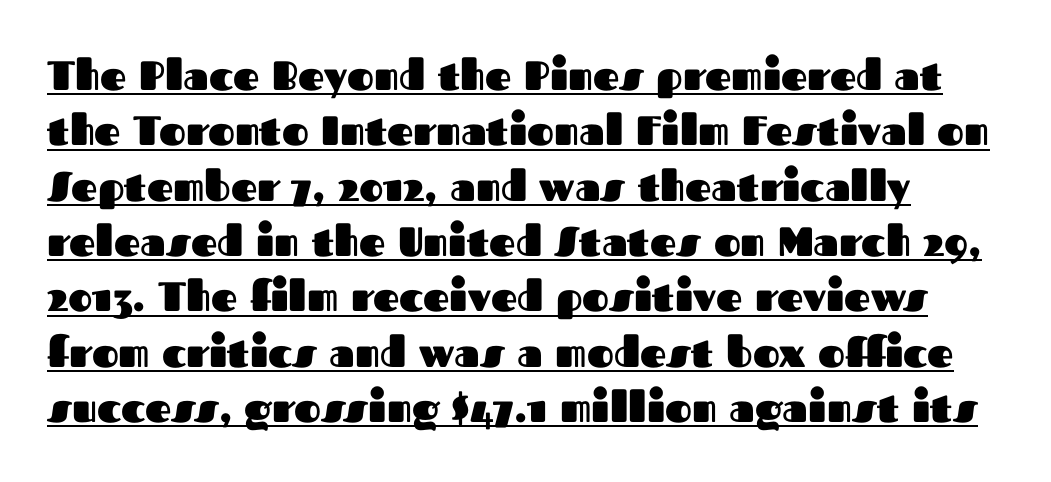
Q: Is the text bold? A: Yes.
Q: Is the text italic (slanted)? A: No, it is upright.
Q: Is the typeface a serif or a sans-serif typeface? A: Sans-serif.
Q: Is the text underlined? A: Yes.
Q: Is the spacing between letters normal or unusually wide? A: Normal.
Q: Is the spacing between lines tight, normal or loose? A: Normal.
Q: Width (condensed, normal, or wide)? A: Normal.
Q: Stroke contrast? A: Medium.
Q: x-height? A: Medium.
Q: Monospaced? A: No.
